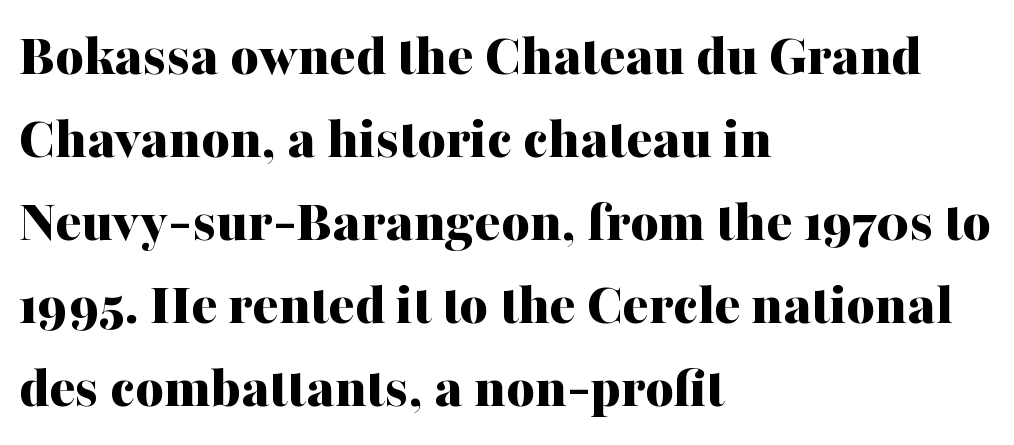
Spacing verdict: proportional, widths tailored to each character. Summary of vertical rhythm: regular, with standard interline spacing. The font's upright variant was chosen for this text. This rendering features lettering with no underline.
